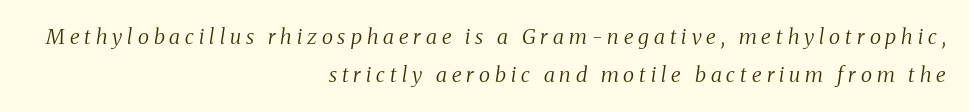
The image shows 21 px text type, italic (leaning right); set right-aligned, line spacing 1.83x, unusually wide letter spacing (+0.24 em), not underlined.
